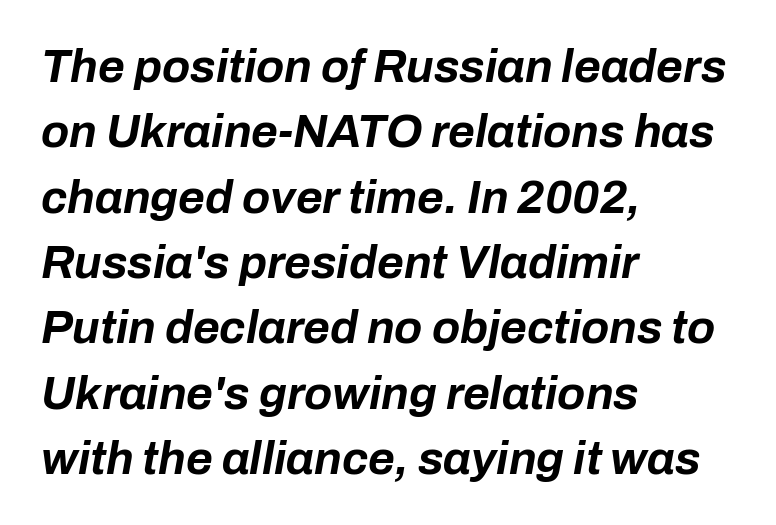
The rows are spaced the way most documents space them. Any mark beneath the type? The region is blank. Standard letterfit; no display-style spreading of the glyphs. The face used here has the dense, thick strokes of a bold.
